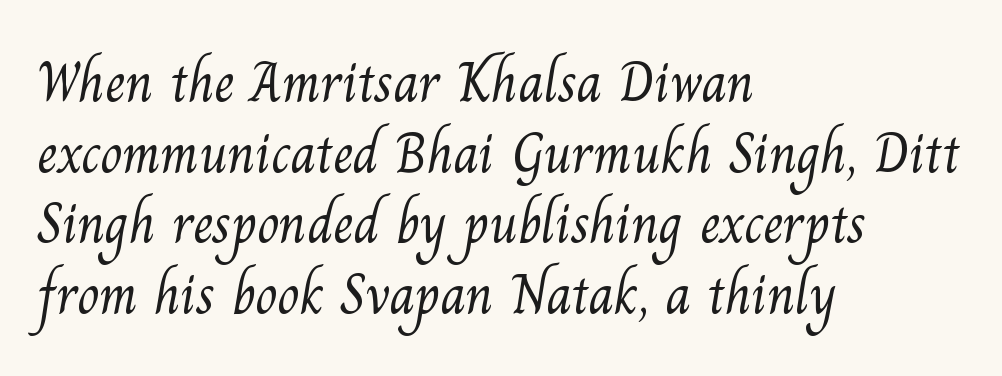
Q: Is the text bold? A: No.
Q: Is the typeface a serif or a sans-serif typeface? A: Serif.
Q: Is the text underlined? A: No.
Q: How is the paragraph aligned? A: Left-aligned.
Q: Is the spacing between letters normal or unusually wide? A: Normal.
Q: Width (condensed, normal, or wide)? A: Normal.
Q: Stroke contrast? A: Medium.
Q: x-height? A: Small.
Q: Monospaced? A: No.
